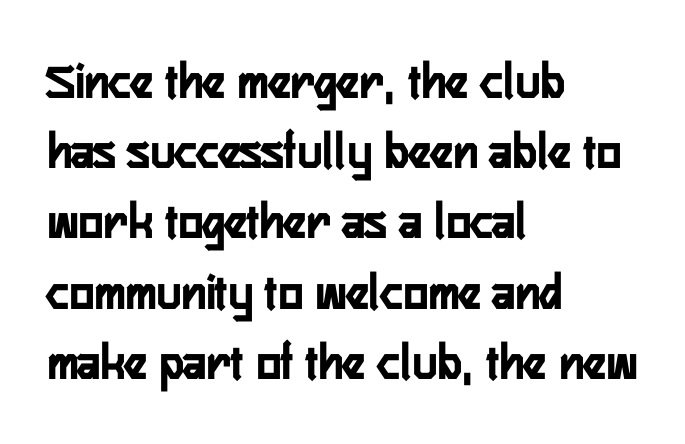
Nothing sits at the stroke ends, so this counts as sans-serif. This is the regular roman posture of the typeface. Reading down the column, the eye jumps a familiar distance to each next line. These lines stack with their left ends in a neat column.
